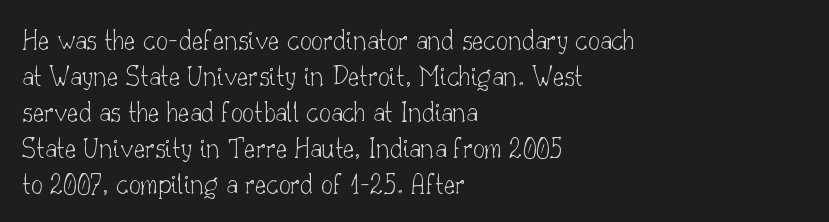
The horizontal fit of the characters is conventional and even. These lines are rendered in a variable-pitch font. Has an underline been added? It has not. Does the lettering tilt? It doesn't — this is upright. The text was rendered using a seriffed face with decorative stroke endings.
